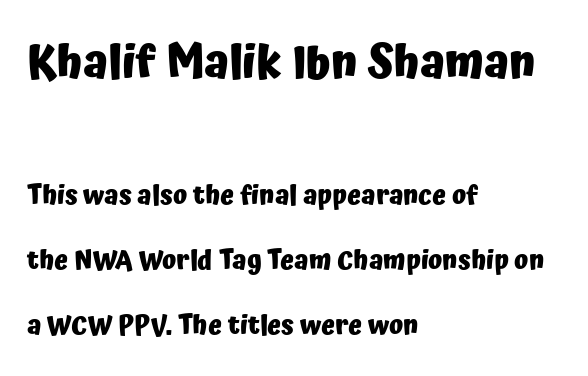
{"serif": "no", "italic": "no", "bold": "yes", "weight": "heavy", "width": "normal", "stroke_contrast": "low", "x_height": "medium", "monospaced": "no", "underline": "no", "align": "left", "line_spacing": "loose", "line_spacing_ratio": 2.5, "letter_spacing": "normal", "letter_spacing_em": 0.0, "larger_block": "first", "size_ratio": 1.73, "glyph_px": 45}
